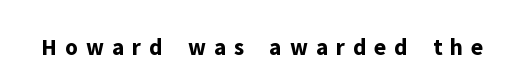
Lines of text with bare space underneath. When letters stand straight like this, we call the style roman or upright. The tracking reads as deliberately expanded to a designer's eye. The font is running at its bold setting.
